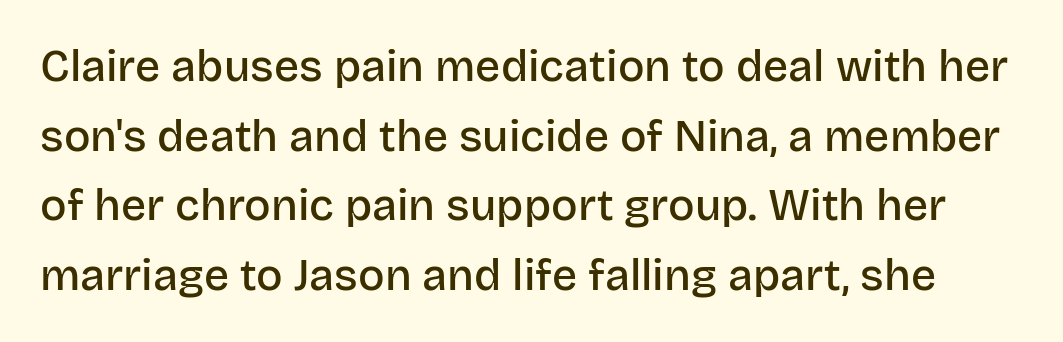
Q: Is the text bold? A: Semi-bold.
Q: Is the text italic (slanted)? A: No, it is upright.
Q: Is the typeface a serif or a sans-serif typeface? A: Sans-serif.
Q: Is the text underlined? A: No.
Q: Is the spacing between letters normal or unusually wide? A: Normal.
Q: Is the spacing between lines tight, normal or loose? A: Normal.
Q: Width (condensed, normal, or wide)? A: Normal.
Q: Stroke contrast? A: Low.
Q: x-height? A: Large.
Q: Monospaced? A: No.
